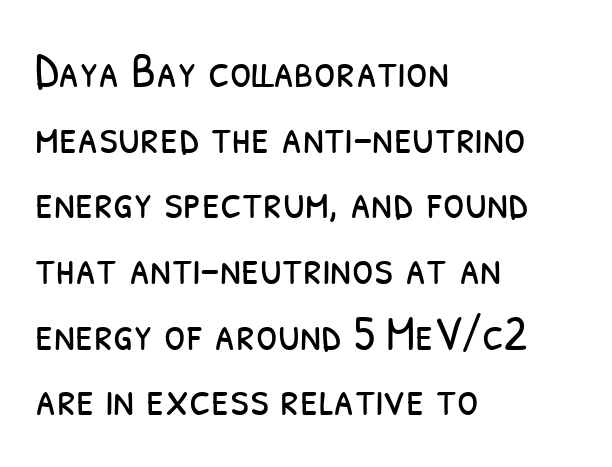
The image shows 49 px light, condensed sans-serif type; set left-aligned, normal line spacing (1.34x), normal letter spacing, not underlined; low stroke contrast and a medium x-height.
